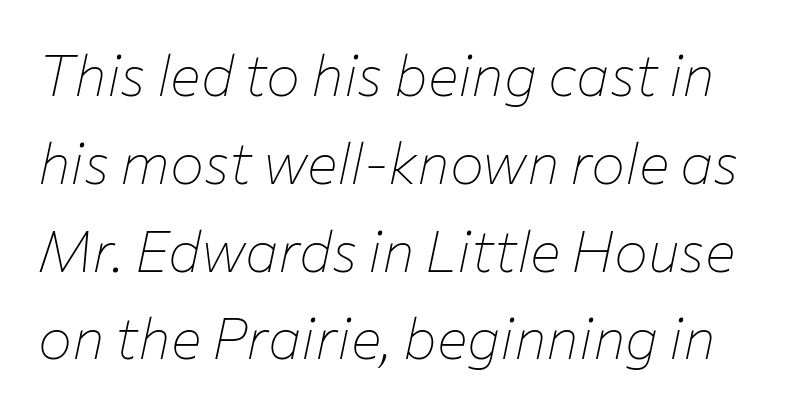
{"italic": "yes", "lean": "right", "slant_degrees": 12, "bold": "no", "weight": "thin", "width": "normal", "stroke_contrast": "low", "x_height": "medium", "monospaced": "no", "underline": "no", "line_spacing": "normal", "line_spacing_ratio": 1.54, "letter_spacing": "normal", "letter_spacing_em": 0.0, "glyph_px": 57}
